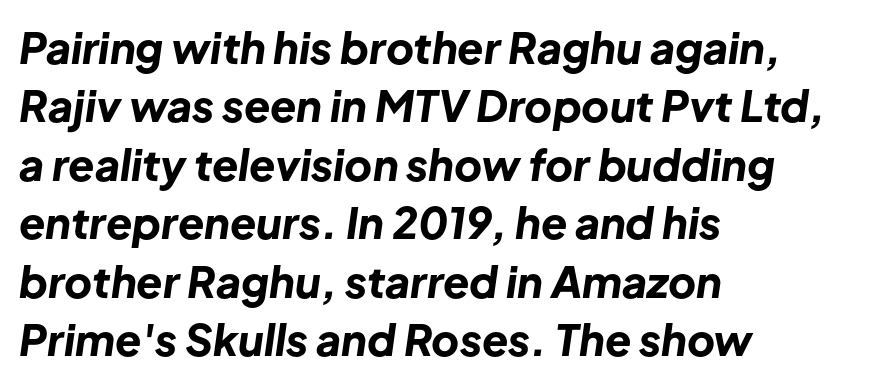
{"italic": "yes", "lean": "right", "slant_degrees": 8, "bold": "yes", "weight": "bold", "width": "normal", "stroke_contrast": "low", "x_height": "medium", "monospaced": "no", "underline": "no", "align": "left", "line_spacing": "normal", "line_spacing_ratio": 1.36, "letter_spacing": "normal", "letter_spacing_em": 0.0, "glyph_px": 43}
